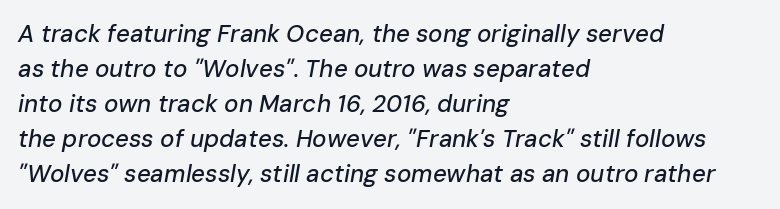
Is the type slanted? Yes — the strokes lean at a clear angle. Horizontal alignment here is leftward, the default for most running prose. Standard letterfit; no display-style spreading of the glyphs. A bare baseline throughout the passage. In terms of leading, this rendering sits right in the middle.
